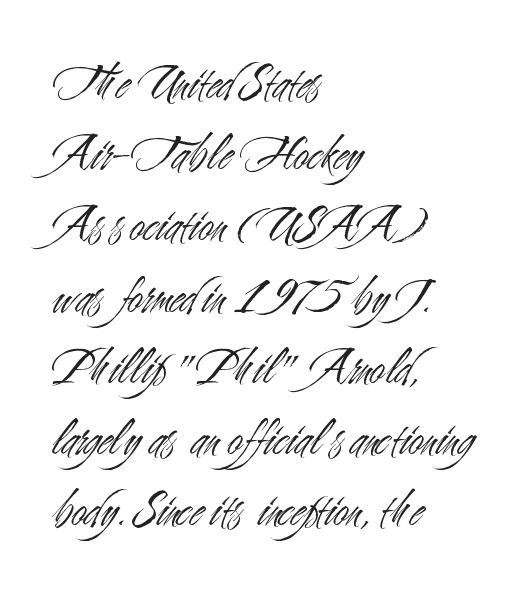
The rendering shows plain stroke endings on the letterforms — a sans-serif design. Typeset ragged right — the left edge is the straight one. This sample uses plain, unmodified letter spacing.
